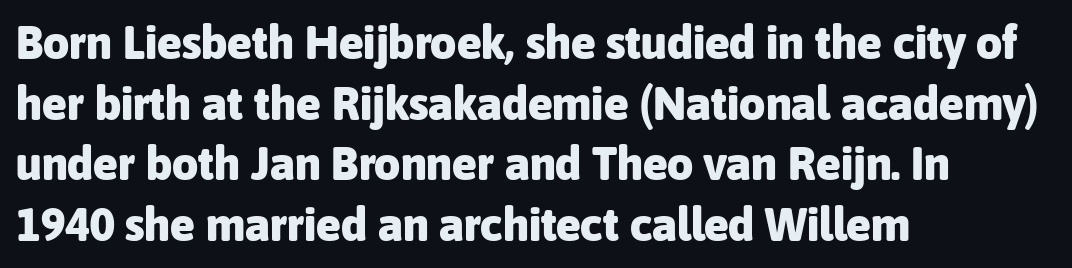
Q: Is the text bold? A: Yes.
Q: Is the text italic (slanted)? A: No, it is upright.
Q: Is the typeface a serif or a sans-serif typeface? A: Sans-serif.
Q: Is the text underlined? A: No.
Q: How is the paragraph aligned? A: Left-aligned.
Q: Is the spacing between letters normal or unusually wide? A: Normal.
Q: Is the spacing between lines tight, normal or loose? A: Normal.
Q: Width (condensed, normal, or wide)? A: Normal.
Q: Stroke contrast? A: Low.
Q: x-height? A: Medium.
Q: Monospaced? A: No.
